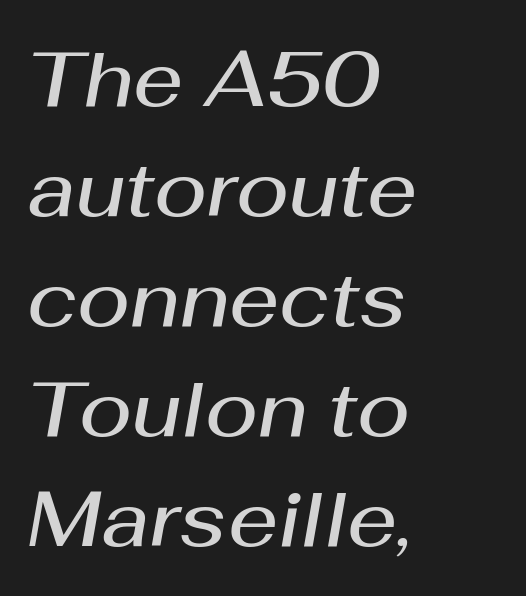
The image shows 78 px semibold type, italic (leaning right); set left-aligned, normal line spacing (1.41x), normal letter spacing, not underlined; medium stroke contrast and a medium x-height.
